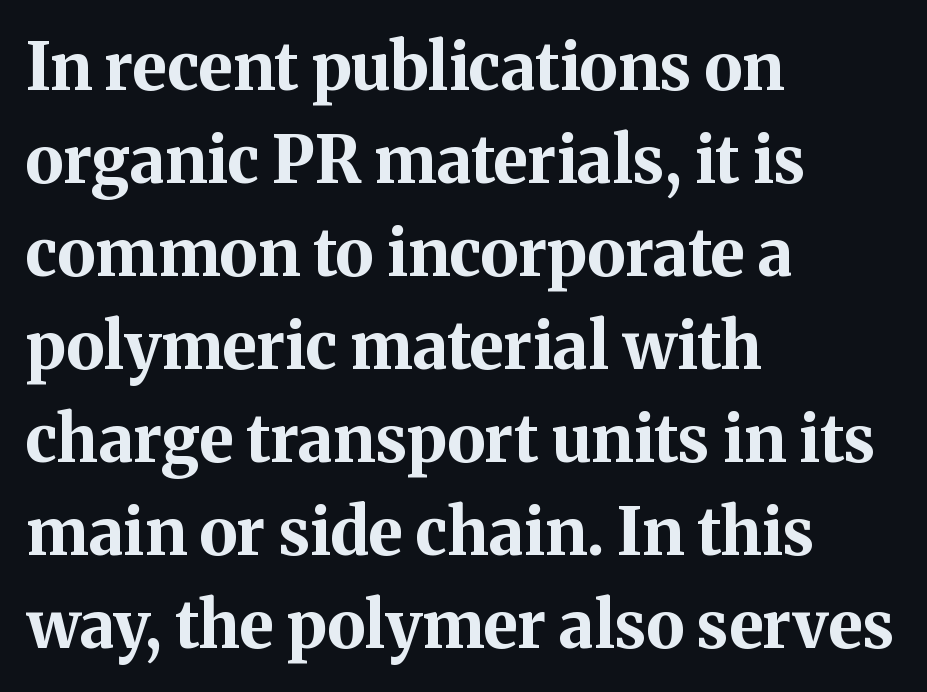
Q: Is the text bold? A: Yes.
Q: Is the text italic (slanted)? A: No, it is upright.
Q: Is the typeface a serif or a sans-serif typeface? A: Serif.
Q: Is the text underlined? A: No.
Q: How is the paragraph aligned? A: Left-aligned.
Q: Is the spacing between letters normal or unusually wide? A: Normal.
Q: Is the spacing between lines tight, normal or loose? A: Normal.
Q: Width (condensed, normal, or wide)? A: Normal.
Q: Stroke contrast? A: Medium.
Q: x-height? A: Medium.
Q: Monospaced? A: No.
